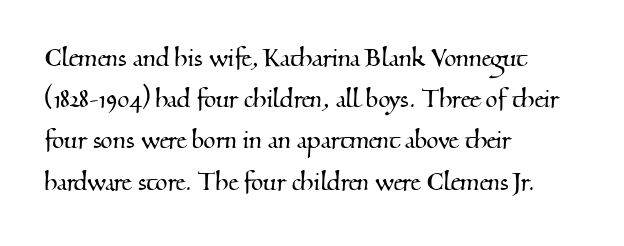
{"serif": "yes", "width": "normal", "stroke_contrast": "medium", "x_height": "small", "monospaced": "no", "underline": "no", "align": "left", "line_spacing": "normal", "line_spacing_ratio": 1.33, "letter_spacing": "normal", "letter_spacing_em": 0.0, "glyph_px": 31}
